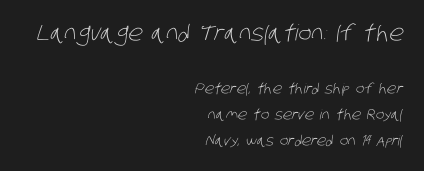
Q: Is the text bold? A: No.
Q: Is the text underlined? A: No.
Q: How is the paragraph aligned? A: Right-aligned.
Q: Is the spacing between letters normal or unusually wide? A: Normal.
Q: Which block of text is set in a larger size, the first (top) or the second (bottom)? A: The first (top) one.
